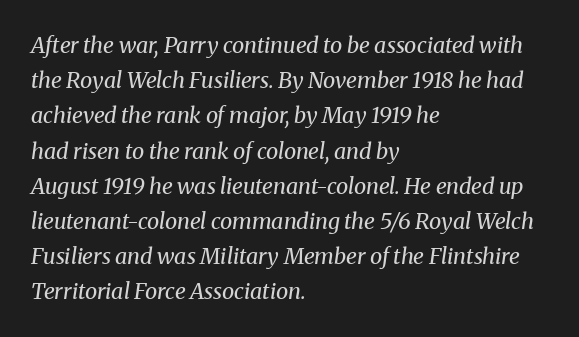
Q: Is the text bold? A: No.
Q: Is the text italic (slanted)? A: Yes, it leans right by about 8 degrees.
Q: Is the text underlined? A: No.
Q: How is the paragraph aligned? A: Left-aligned.
Q: Is the spacing between letters normal or unusually wide? A: Normal.
Q: Is the spacing between lines tight, normal or loose? A: Normal.
